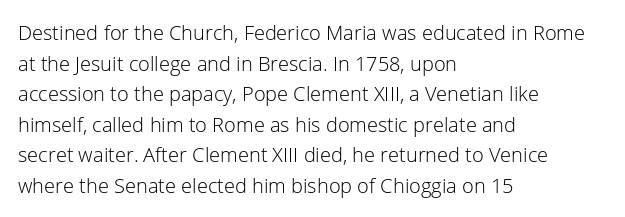
If you drew a line through each stem, it would be perfectly vertical. Students, observe: this is what conventionally led text looks like. Alignment: flush left. Decoration check: the copy has no underline.
